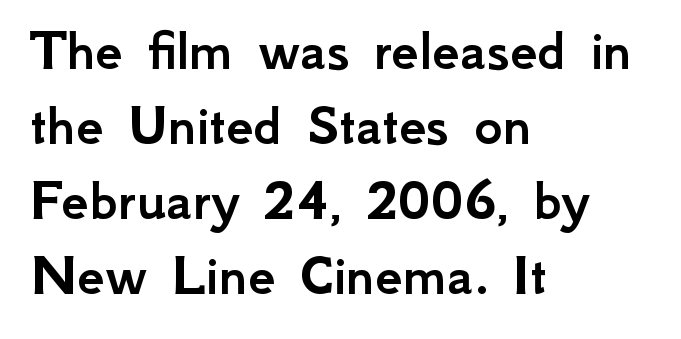
{"serif": "no", "italic": "no", "width": "normal", "stroke_contrast": "low", "x_height": "small", "monospaced": "no", "underline": "no", "align": "left", "line_spacing_ratio": 1.23, "letter_spacing": "normal", "letter_spacing_em": 0.0, "glyph_px": 61}
